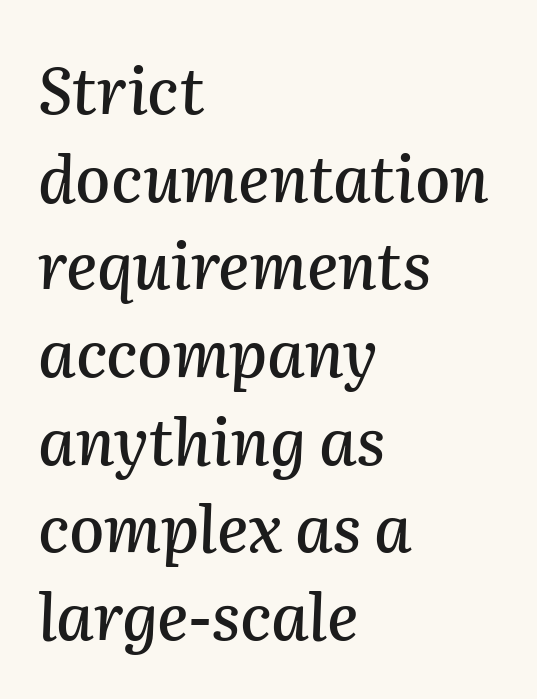
The image shows 64 px text type, italic (leaning right); set left-aligned, normal line spacing (1.37x), normal letter spacing, not underlined; medium stroke contrast and a medium x-height.
